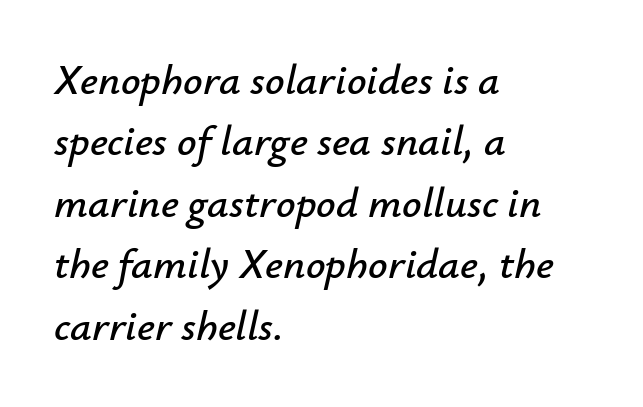
This sample keeps an unexceptional amount of space between lines. It's the slanting kind of type. The typesetter chose a ragged-right arrangement here. Decoration check: the copy has no underline.
